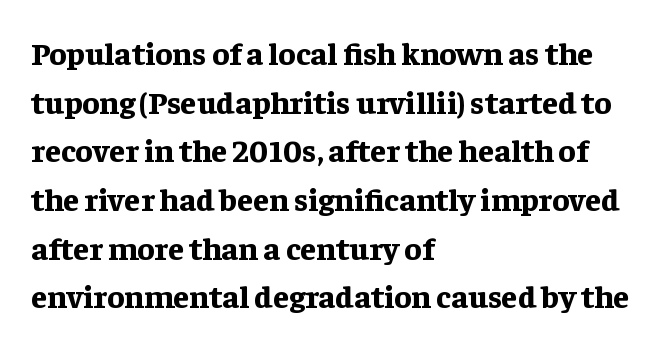
The image shows 32 px bold serif type, upright; set left-aligned, normal line spacing (1.52x), normal letter spacing, not underlined; low stroke contrast and a medium x-height.
